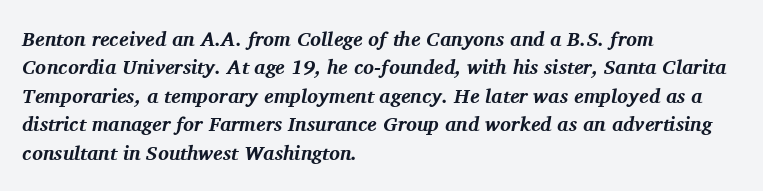
{"italic": "yes", "lean": "right", "slant_degrees": 11, "bold": "yes", "underline": "no", "align": "left", "line_spacing": "normal", "line_spacing_ratio": 1.42, "letter_spacing": "normal", "letter_spacing_em": 0.0, "glyph_px": 20}
